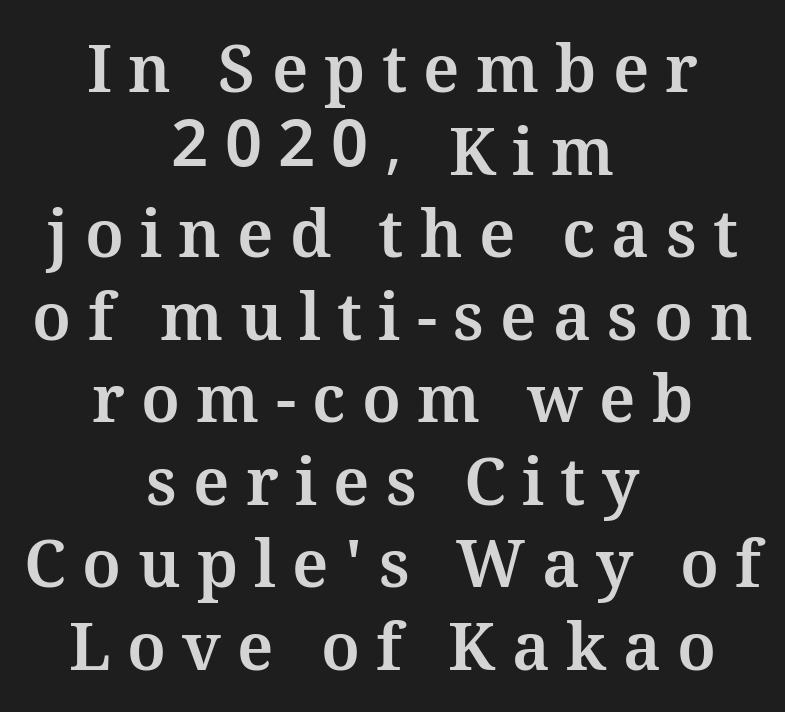
The image shows 65 px bold type, upright; set centered, normal line spacing (1.27x), unusually wide letter spacing (+0.25 em), not underlined; medium stroke contrast and a medium x-height.
